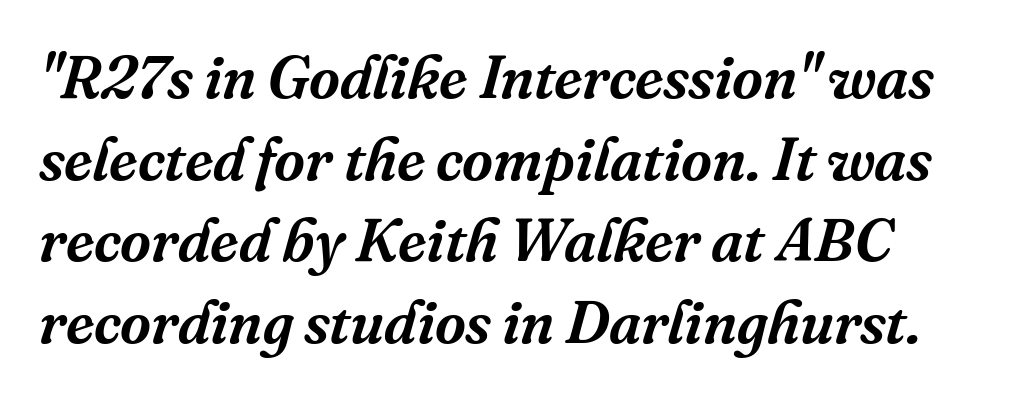
This is serif lettering, the kind often seen in printed books. Varying glyph widths throughout — classic text-font behaviour. Posture: slanted. Beneath every word, the page is bare. Letter spacing: default.
